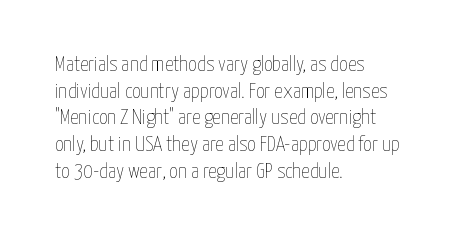
Summary of weight: not heavy and not bold. The vertical gap from one line to the next is medium. The type is set solid horizontally, with unmodified tracking. No italicization has been applied; the sample stays upright. The paragraph shown leans on its left margin. The gap between lines stays unmarked.
